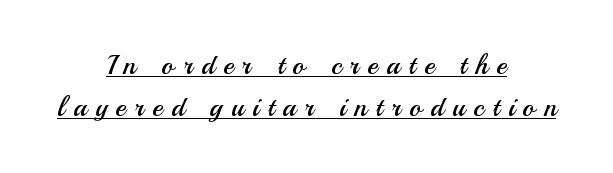
Q: Is the text bold? A: No.
Q: Is the text italic (slanted)? A: Yes.
Q: Is the typeface a serif or a sans-serif typeface? A: Sans-serif.
Q: Is the text underlined? A: Yes.
Q: How is the paragraph aligned? A: Centered.
Q: Is the spacing between letters normal or unusually wide? A: Unusually wide.
Q: Is the spacing between lines tight, normal or loose? A: Normal.
Q: Width (condensed, normal, or wide)? A: Normal.
Q: Stroke contrast? A: Medium.
Q: x-height? A: Small.
Q: Monospaced? A: No.
